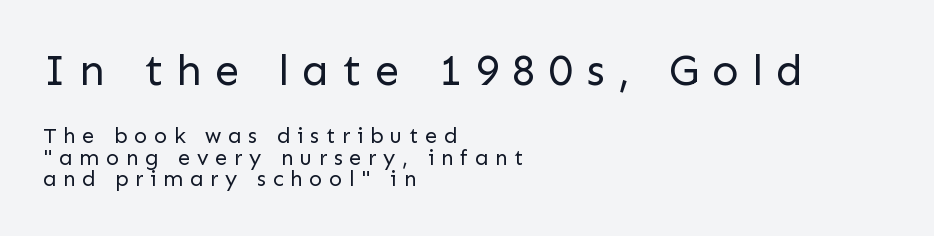
The image shows 44 px regular-weight sans-serif type, upright; set left-aligned, tight line spacing (0.99x), unusually wide letter spacing (+0.3 em), not underlined; the first (top) block is 2.0x larger; low stroke contrast and a medium x-height.
